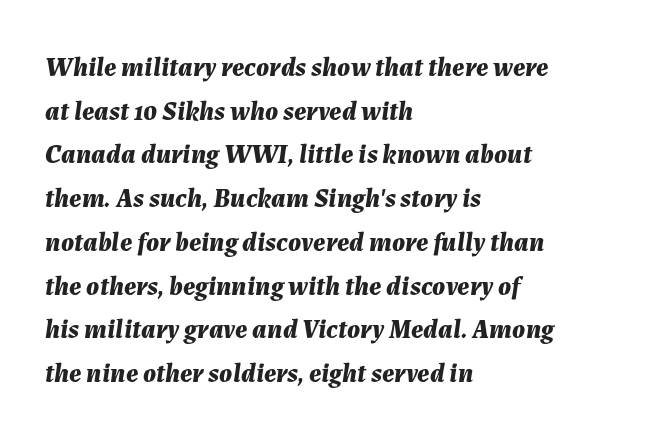
The image shows 27 px bold type, italic (leaning right); set left-aligned, normal line spacing (1.62x), normal letter spacing, not underlined.
